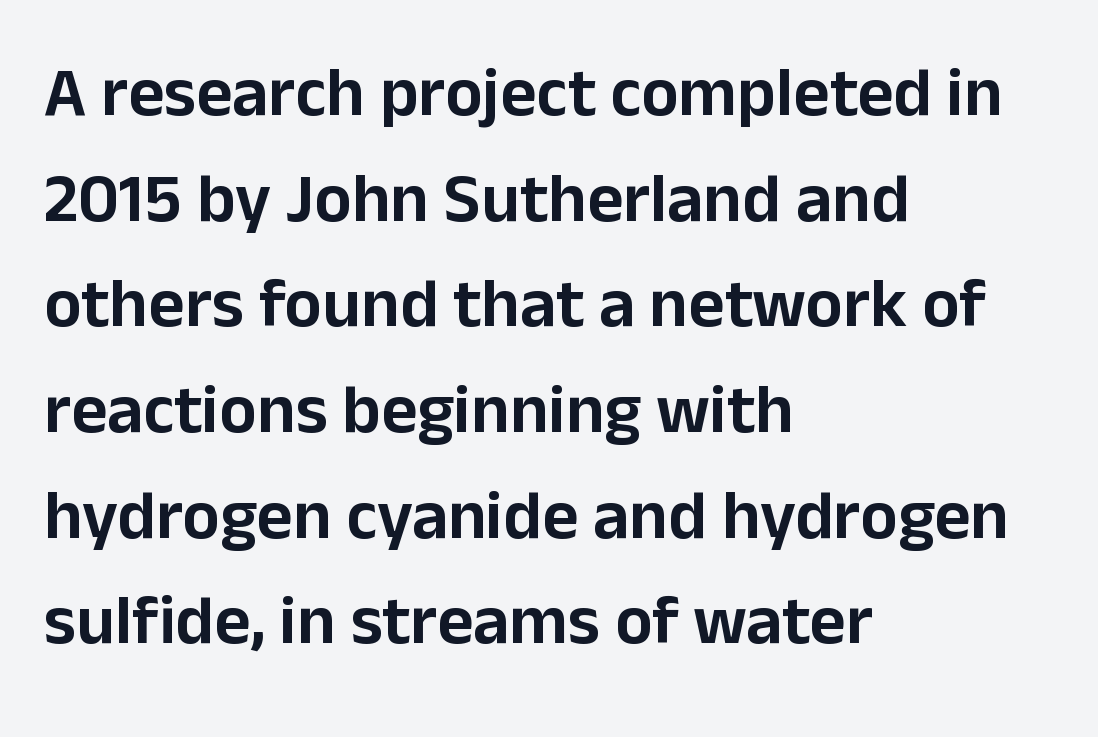
Q: Is the text italic (slanted)? A: No, it is upright.
Q: Is the typeface a serif or a sans-serif typeface? A: Sans-serif.
Q: Is the text underlined? A: No.
Q: How is the paragraph aligned? A: Left-aligned.
Q: Is the spacing between letters normal or unusually wide? A: Normal.
Q: Is the spacing between lines tight, normal or loose? A: Normal.
Q: Width (condensed, normal, or wide)? A: Normal.
Q: Stroke contrast? A: Low.
Q: x-height? A: Medium.
Q: Monospaced? A: No.
